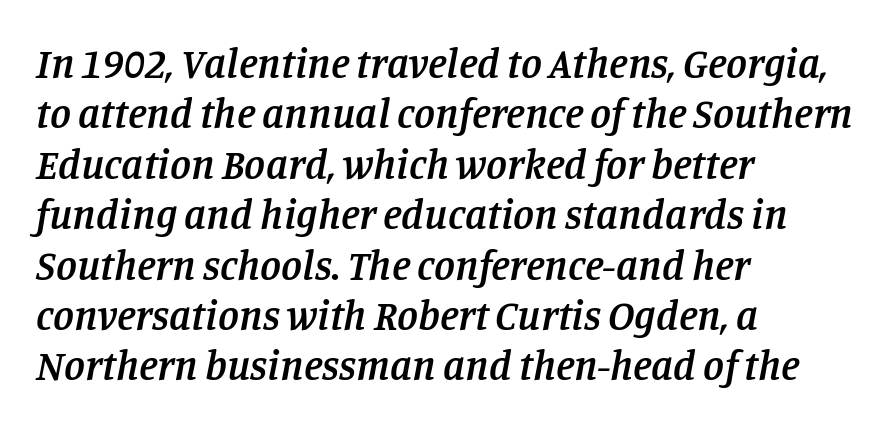
Q: Is the text bold? A: Semi-bold.
Q: Is the text italic (slanted)? A: Yes, it leans right by about 11 degrees.
Q: Is the typeface a serif or a sans-serif typeface? A: Serif.
Q: Is the text underlined? A: No.
Q: How is the paragraph aligned? A: Left-aligned.
Q: Is the spacing between letters normal or unusually wide? A: Normal.
Q: Width (condensed, normal, or wide)? A: Normal.
Q: Stroke contrast? A: Low.
Q: x-height? A: Large.
Q: Monospaced? A: No.
